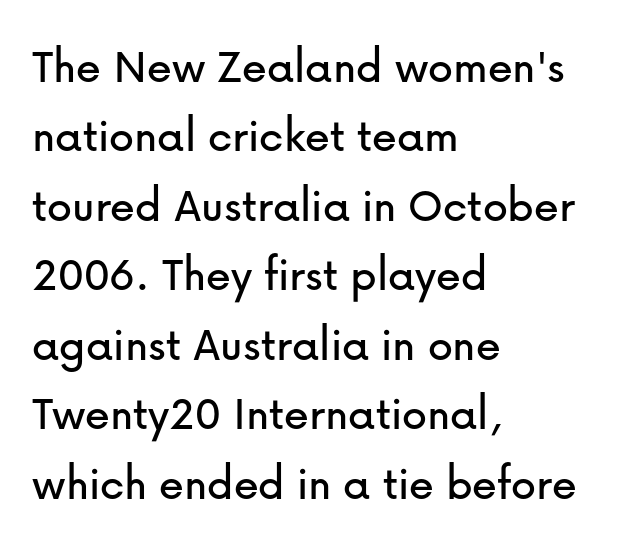
Each letter's strokes conclude bluntly, with no projecting serifs. Has an underline been added? It has not. Note the varied advance widths — an 'i' is clearly narrower than an 'm'. The designer left line spacing at the default. Which margin do the lines hug? The left one — the right edge is uneven. Notice how the stems are strictly vertical — no italics here.
